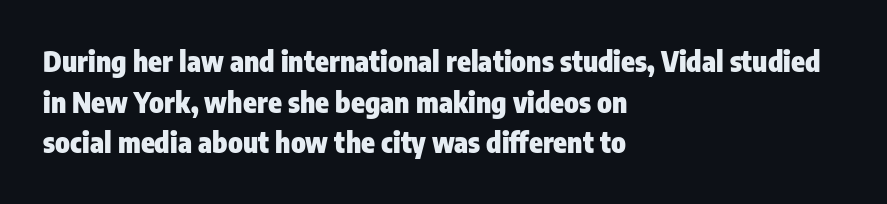
The foot of each line stays bare and open. What kind of face is this? One without serifs — a sans. Proportional: the letters do not fall into vertical columns. Strong, thick strokes mark this as bold type.
